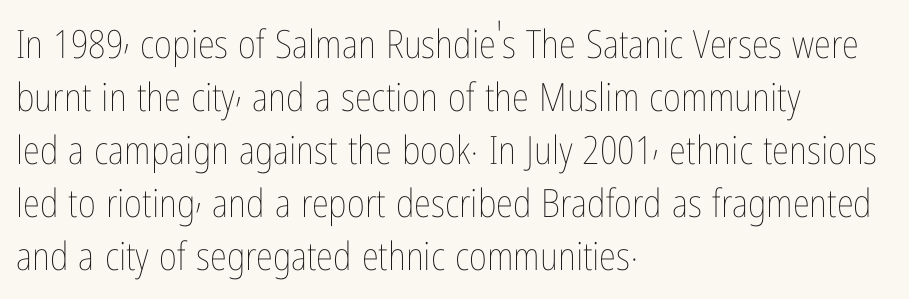
The rendering uses natural spacing where letterforms have individual widths. The gaps between neighbouring characters are ordinary and unremarkable. Layout note: lines flush left. Italic? Not at all — the glyphs are vertical. The words here are not underlined.
